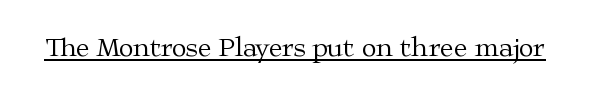
The image shows 27 px text type, upright; set normal letter spacing, underlined.
